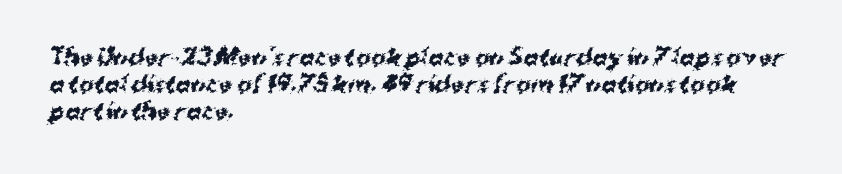
The image shows 22 px bold type; set left-aligned, line spacing 1.23x, normal letter spacing, not underlined.
